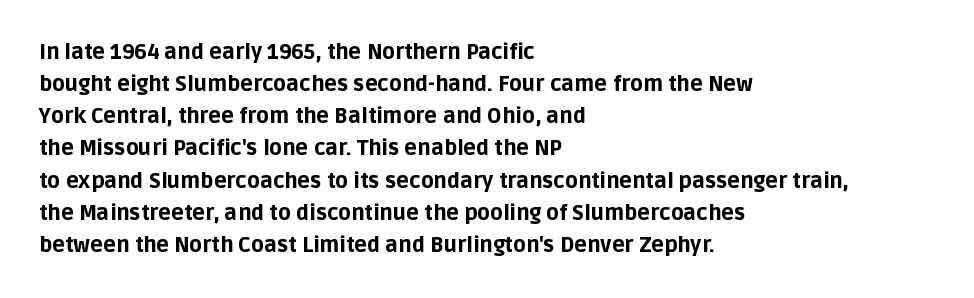
{"italic": "no", "bold": "yes", "underline": "no", "align": "left", "line_spacing": "normal", "line_spacing_ratio": 1.53, "letter_spacing": "normal", "letter_spacing_em": 0.0, "glyph_px": 21}
